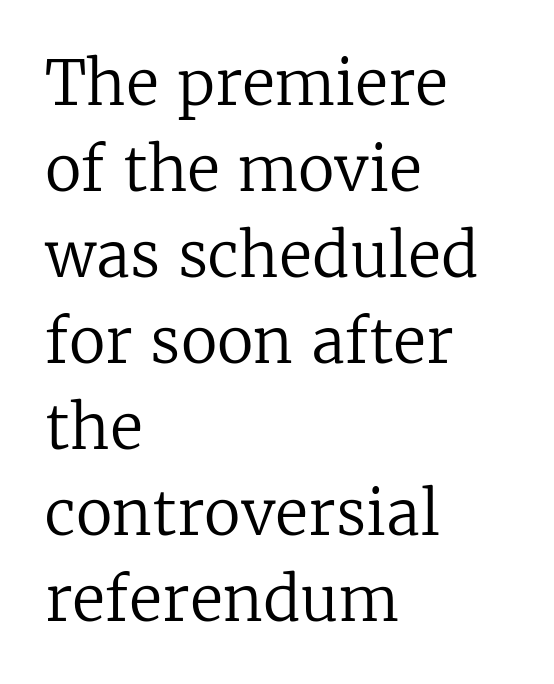
Letters rest on an invisible, unmarked baseline. There is no visible air inserted between adjacent glyphs. Each letter keeps its own natural width here, so spacing adapts to shape. Left-aligned paragraph, ragged on the right.
